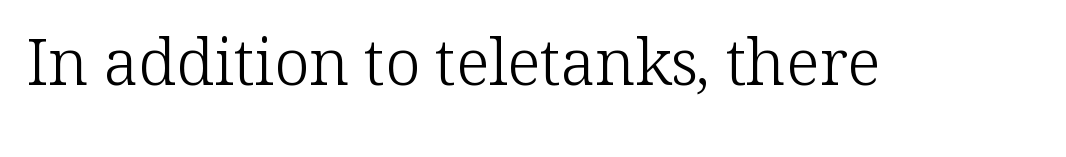
Inter-character spacing is left at the font's built-in metrics. This sample uses a serif face. No chunkiness to these letters — they're not bold. Vertical strokes here are truly vertical. Clear beneath every line of the passage.
